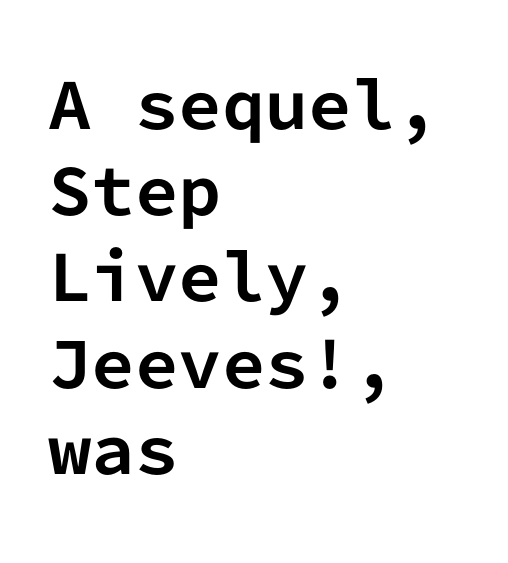
Caption: standard tracking, unaltered. In CSS terms this would be text-align: left. The passage shown is typed in a monospace face where columns stay perfectly aligned. Rows of type keep a routine distance in the vertical direction. Glance below the letters and you will spot only blank space. Is there any slant? The stems are plumb.
